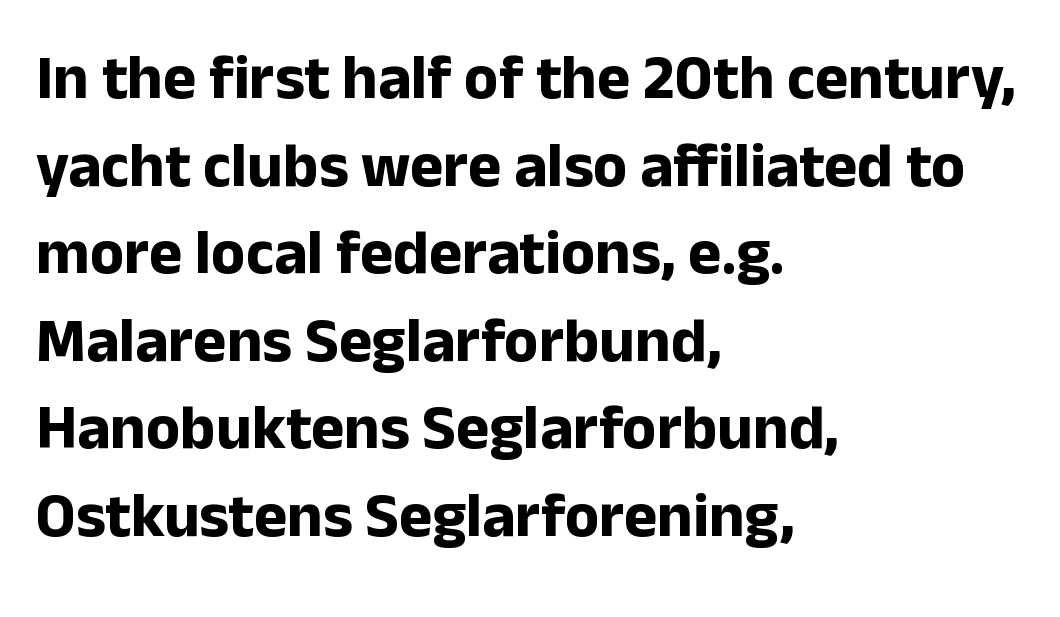
The image shows 63 px bold sans-serif type, upright; set left-aligned, normal line spacing (1.39x), normal letter spacing, not underlined; low stroke contrast and a medium x-height.
